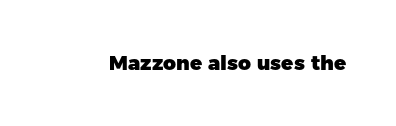
The image shows 20 px bold type, upright; set normal letter spacing, not underlined.
